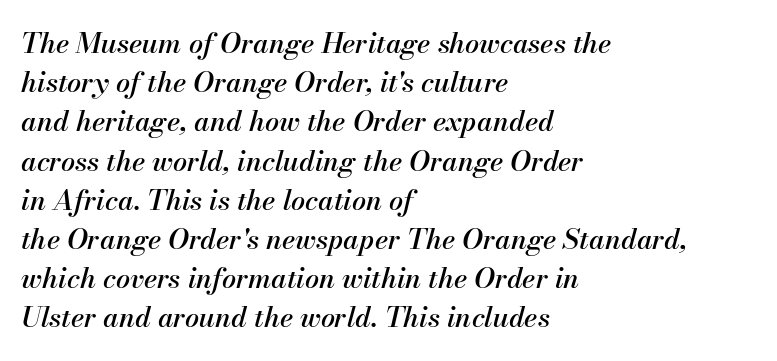
{"italic": "yes", "lean": "right", "slant_degrees": 13, "width": "normal", "stroke_contrast": "medium", "x_height": "small", "monospaced": "no", "underline": "no", "align": "left", "line_spacing": "normal", "line_spacing_ratio": 1.4, "letter_spacing": "normal", "letter_spacing_em": 0.0, "glyph_px": 28}
